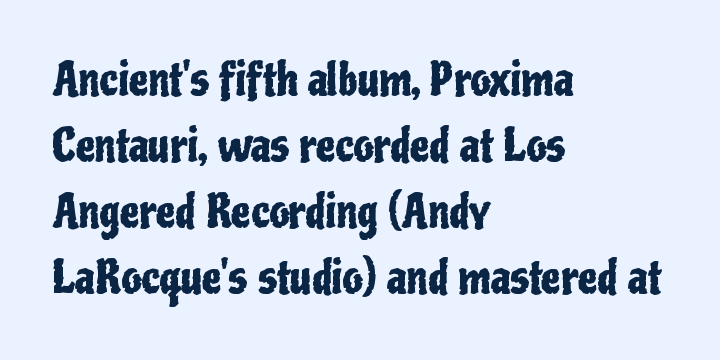
{"serif": "no", "italic": "no", "width": "condensed", "stroke_contrast": "low", "x_height": "medium", "monospaced": "no", "underline": "no", "align": "left", "line_spacing": "normal", "line_spacing_ratio": 1.5, "letter_spacing": "normal", "letter_spacing_em": 0.0, "glyph_px": 44}
